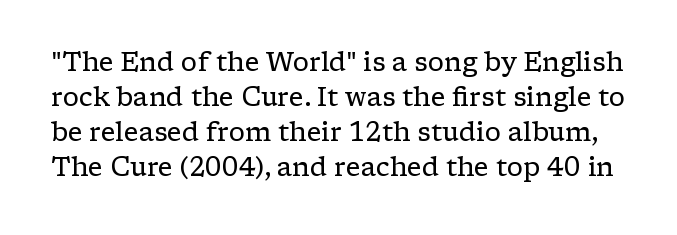
The image shows 26 px text type, upright; set normal line spacing (1.35x), normal letter spacing, not underlined.
